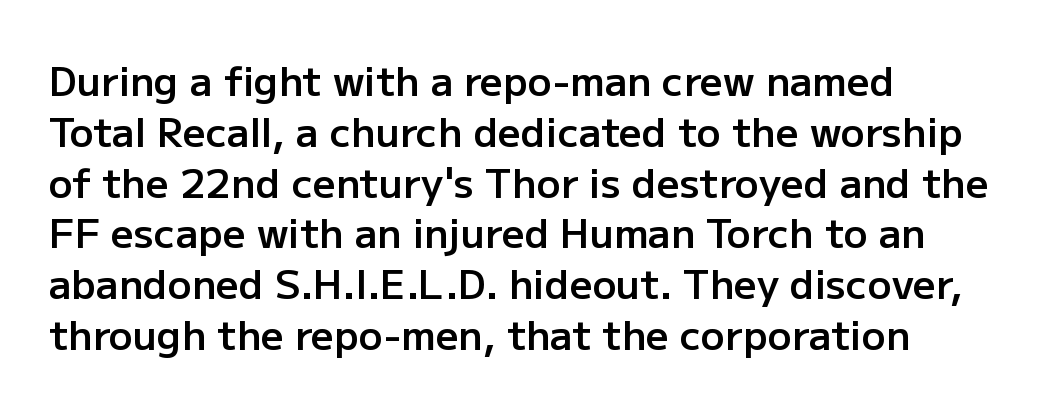
You could not count columns in this text — the font is proportionally spaced. The axis of the letterforms is exactly vertical. The rendering shows plain stroke endings on the letterforms — a sans-serif design. Compared with a centered layout, this one pins lines to the left instead.
